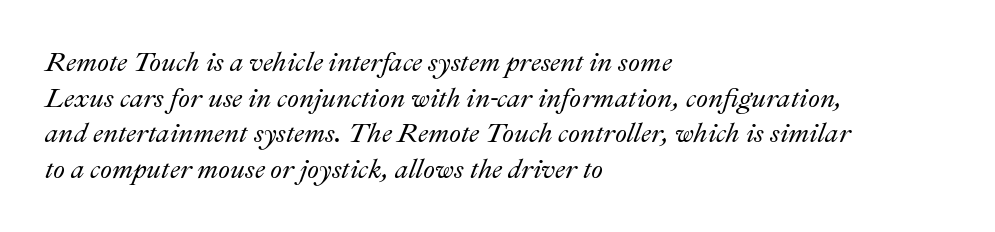
The image shows 27 px text type, italic (leaning right); set left-aligned, normal line spacing (1.32x), normal letter spacing, not underlined.
